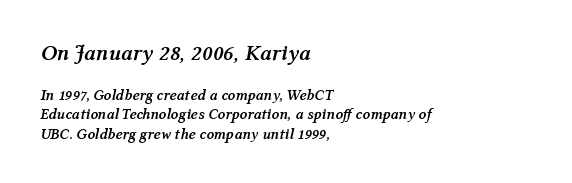
{"italic": "yes", "lean": "right", "slant_degrees": 12, "bold": "yes", "underline": "no", "align": "left", "line_spacing": "normal", "line_spacing_ratio": 1.29, "letter_spacing": "normal", "letter_spacing_em": 0.0, "larger_block": "first", "size_ratio": 1.47, "glyph_px": 22}
